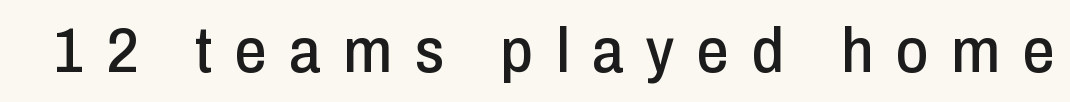
This sample uses a sans-serif face. This rendering widens character spacing well past its baseline value. Is this a fixed-width face? No — the glyphs have proportional, varying widths. Ascenders rise straight up at ninety degrees. Nobody drew a line under any word here.
